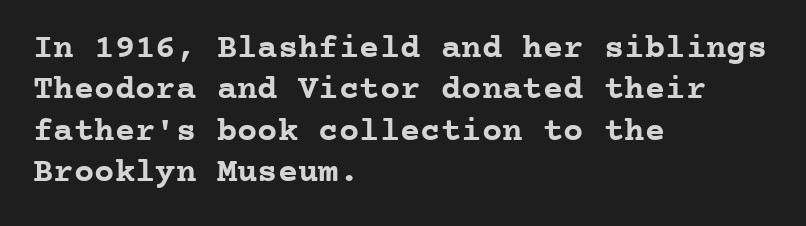
Strokes here are thick enough to call this a true bold. When letters stand straight like this, we call the style roman or upright. Left-aligned paragraph, ragged on the right. I'd call this a serif setting — the letters wear small feet. The baseline area is clear. You could count columns in this text — the font is strictly monospaced.
